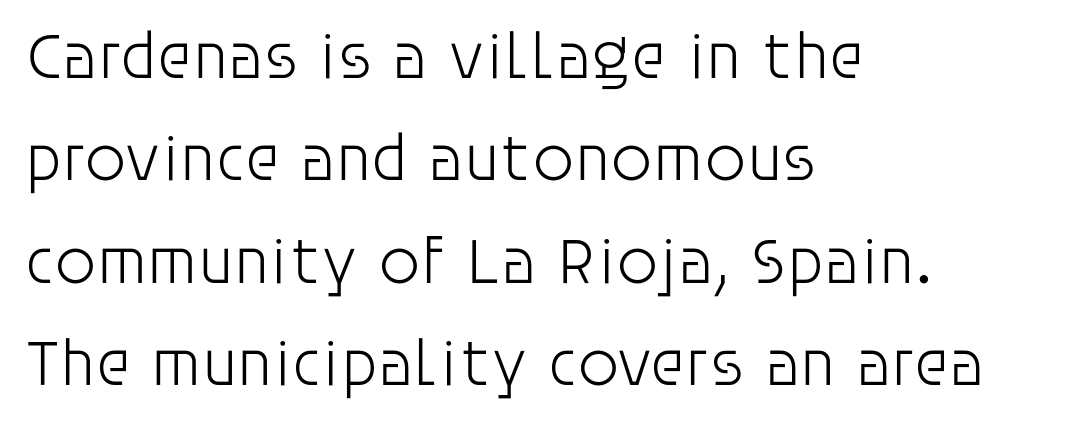
The rendering uses a moderate line-height, typical for paragraphs. Italic? Not at all — the glyphs are vertical. Stroke thickness stays within the range of a standard reading face or lighter. Each row of text sits above clean, open space. This rendering leaves character spacing at its baseline value. This sample has the flowing, uneven cadence of proportional lettering.
